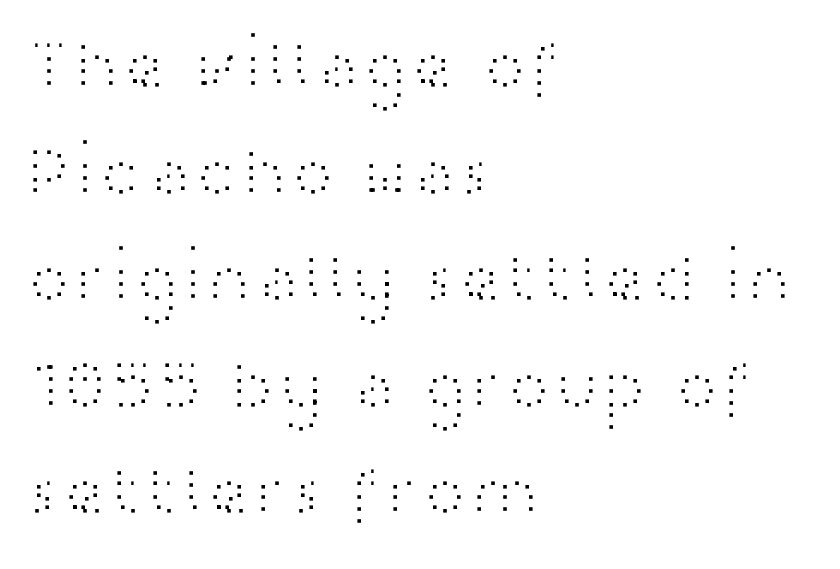
Default kerning and tracking; the words read as compact shapes. Observe the absence of serifs on each vertical stroke in this sample. These lines stack with their left ends in a neat column. The block of text has a typical density, with ordinary space between rows. Nope, not italic — everything's standing straight. This is not heavy type; no bold has been used.
